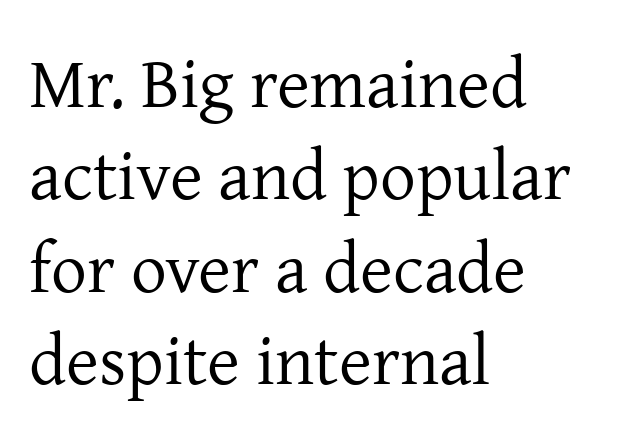
The image shows 71 px regular-weight serif type, upright; set left-aligned, normal line spacing (1.3x), normal letter spacing, not underlined; low stroke contrast and a medium x-height.
